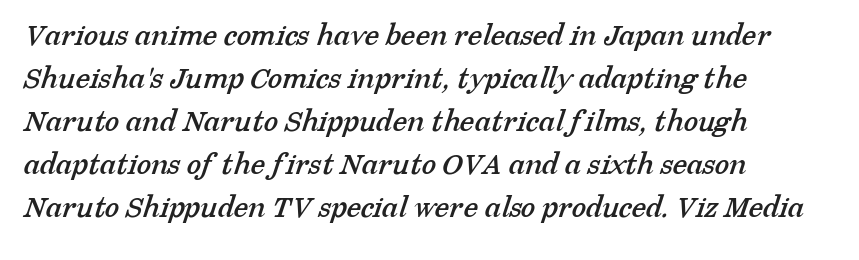
Q: Is the typeface a serif or a sans-serif typeface? A: Serif.
Q: Is the text underlined? A: No.
Q: How is the paragraph aligned? A: Left-aligned.
Q: Is the spacing between letters normal or unusually wide? A: Normal.
Q: Is the spacing between lines tight, normal or loose? A: Normal.
Q: Width (condensed, normal, or wide)? A: Normal.
Q: Stroke contrast? A: Low.
Q: x-height? A: Medium.
Q: Monospaced? A: No.
